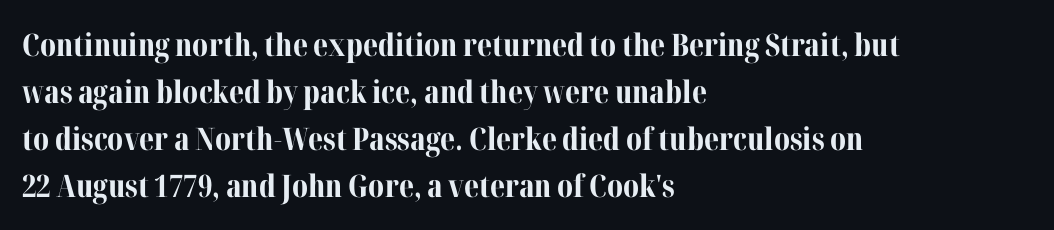
Q: Is the text bold? A: Yes.
Q: Is the text italic (slanted)? A: No, it is upright.
Q: Is the typeface a serif or a sans-serif typeface? A: Serif.
Q: Is the text underlined? A: No.
Q: How is the paragraph aligned? A: Left-aligned.
Q: Is the spacing between letters normal or unusually wide? A: Normal.
Q: Is the spacing between lines tight, normal or loose? A: Normal.
Q: Width (condensed, normal, or wide)? A: Normal.
Q: Stroke contrast? A: Medium.
Q: x-height? A: Medium.
Q: Monospaced? A: No.
